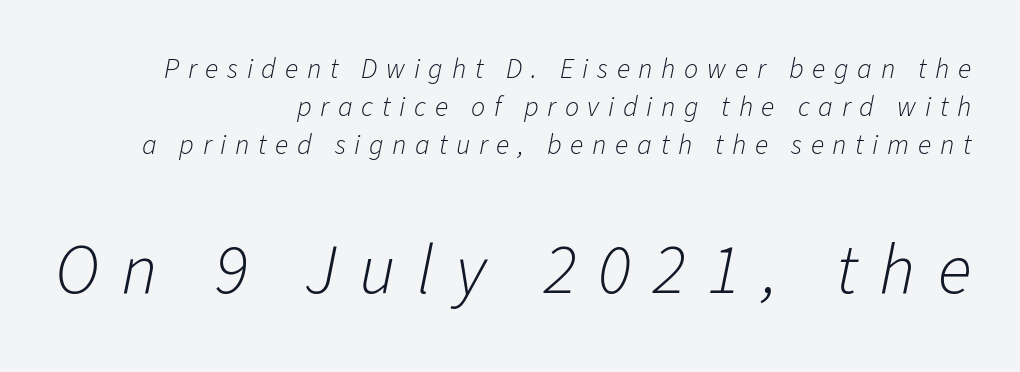
{"italic": "yes", "lean": "right", "slant_degrees": 11, "bold": "no", "weight": "light", "width": "normal", "stroke_contrast": "low", "x_height": "medium", "monospaced": "no", "underline": "no", "align": "right", "line_spacing": "normal", "line_spacing_ratio": 1.36, "letter_spacing": "wide", "letter_spacing_em": 0.31, "larger_block": "second", "size_ratio": 2.54, "glyph_px": 71}
